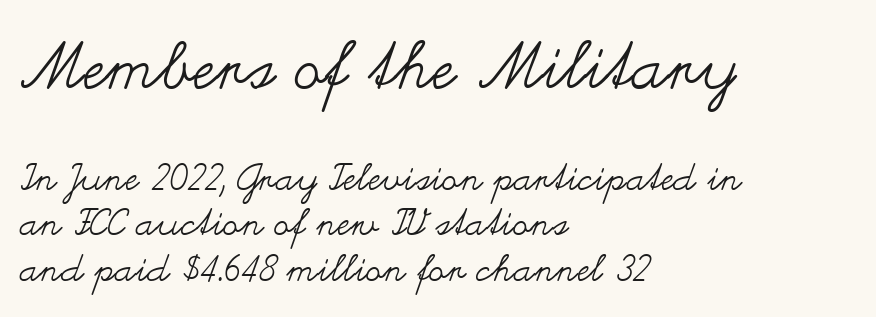
{"bold": "no", "weight": "regular", "width": "wide", "stroke_contrast": "medium", "x_height": "small", "monospaced": "no", "underline": "no", "align": "left", "line_spacing_ratio": 1.22, "letter_spacing": "normal", "letter_spacing_em": 0.0, "larger_block": "first", "size_ratio": 1.76, "glyph_px": 65}
